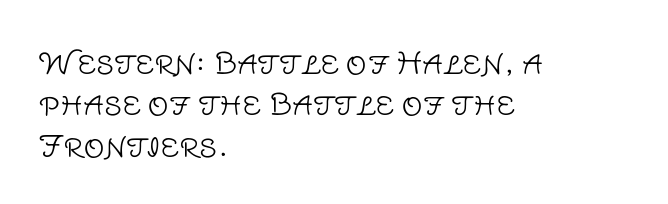
The image shows 29 px light sans-serif type; set left-aligned, normal line spacing (1.43x), normal letter spacing, not underlined; low stroke contrast and a large x-height.
